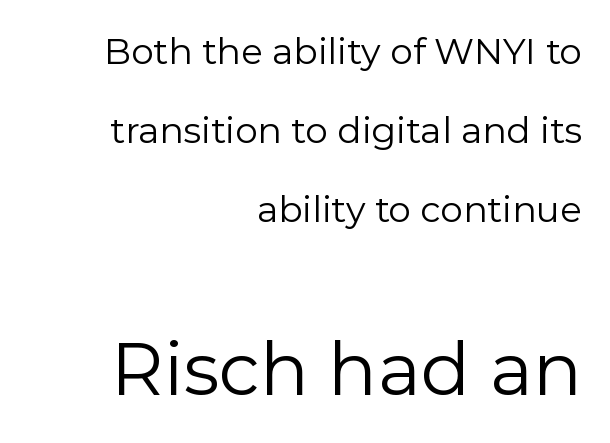
{"serif": "no", "italic": "no", "bold": "no", "weight": "regular", "width": "normal", "stroke_contrast": "low", "x_height": "medium", "monospaced": "no", "underline": "no", "align": "right", "line_spacing": "loose", "line_spacing_ratio": 2.19, "letter_spacing": "normal", "letter_spacing_em": 0.0, "larger_block": "second", "size_ratio": 2.03, "glyph_px": 73}
